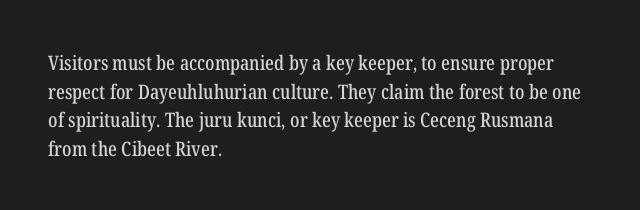
{"italic": "no", "underline": "no", "align": "left", "line_spacing": "normal", "line_spacing_ratio": 1.43, "letter_spacing": "normal", "letter_spacing_em": 0.0, "glyph_px": 20}
